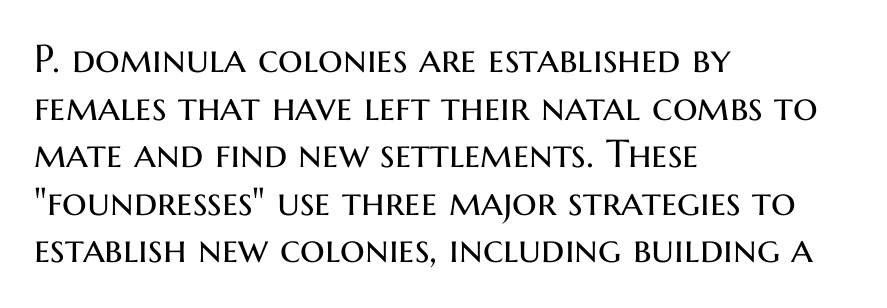
Q: Is the text bold? A: No.
Q: Is the text italic (slanted)? A: No, it is upright.
Q: Is the typeface a serif or a sans-serif typeface? A: Sans-serif.
Q: Is the text underlined? A: No.
Q: How is the paragraph aligned? A: Left-aligned.
Q: Is the spacing between letters normal or unusually wide? A: Normal.
Q: Width (condensed, normal, or wide)? A: Normal.
Q: Stroke contrast? A: Medium.
Q: x-height? A: Medium.
Q: Monospaced? A: No.
